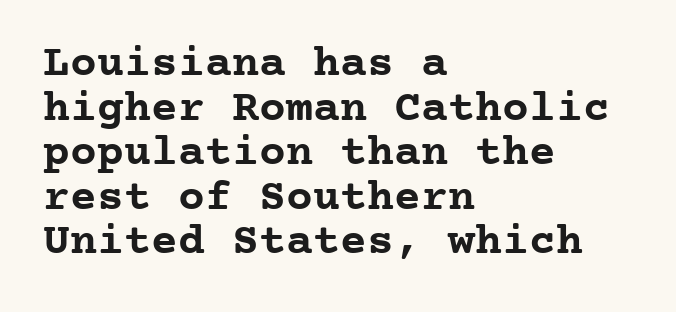
Q: Is the text bold? A: Yes.
Q: Is the text italic (slanted)? A: No, it is upright.
Q: Is the typeface a serif or a sans-serif typeface? A: Serif.
Q: Is the text underlined? A: No.
Q: How is the paragraph aligned? A: Left-aligned.
Q: Is the spacing between letters normal or unusually wide? A: Normal.
Q: Is the spacing between lines tight, normal or loose? A: Tight.
Q: Width (condensed, normal, or wide)? A: Normal.
Q: Stroke contrast? A: Low.
Q: x-height? A: Medium.
Q: Monospaced? A: Yes.
